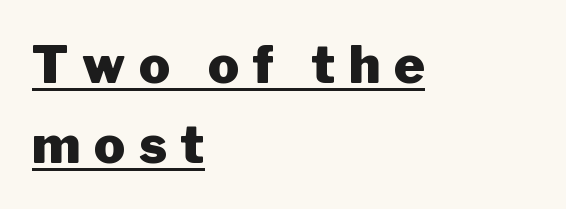
{"serif": "no", "italic": "no", "bold": "yes", "weight": "heavy", "width": "normal", "stroke_contrast": "low", "x_height": "medium", "monospaced": "no", "underline": "yes", "align": "left", "line_spacing": "normal", "line_spacing_ratio": 1.54, "letter_spacing": "wide", "letter_spacing_em": 0.26, "glyph_px": 52}
